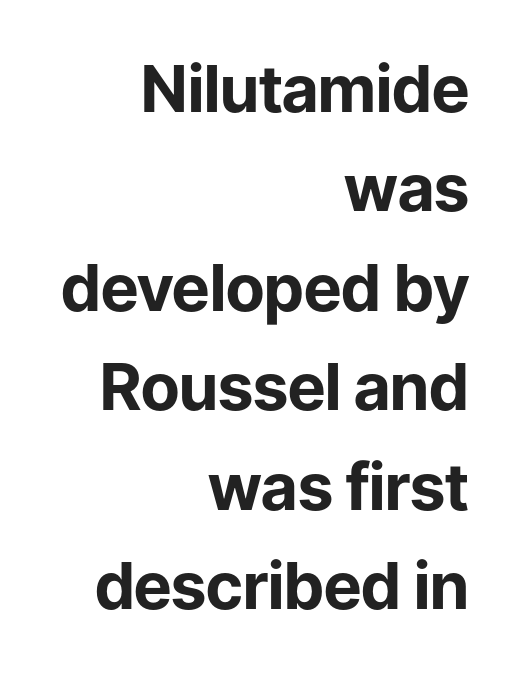
Glyph-to-glyph distance matches everyday printed text. A student would call this right alignment; a typographer would say flush right, rag left. Underlining? Definitely not there. The letters advance in unequal steps, a hallmark of proportional type.
